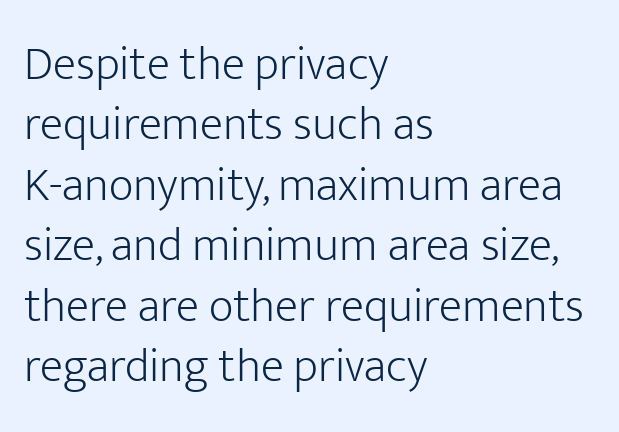
{"serif": "no", "italic": "no", "bold": "no", "weight": "light", "width": "normal", "stroke_contrast": "low", "x_height": "medium", "monospaced": "no", "underline": "no", "align": "left", "line_spacing": "normal", "line_spacing_ratio": 1.26, "letter_spacing": "normal", "letter_spacing_em": 0.0, "glyph_px": 48}
